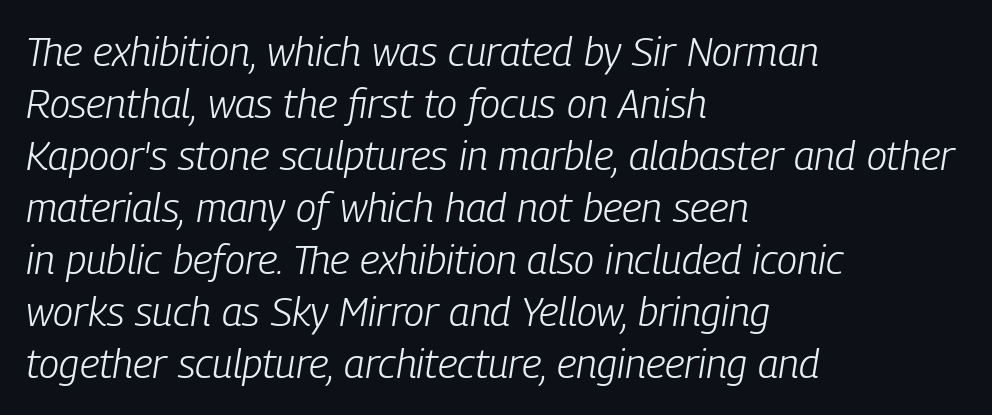
Q: Is the text bold? A: No.
Q: Is the text italic (slanted)? A: Yes, it leans right by about 9 degrees.
Q: Is the text underlined? A: No.
Q: How is the paragraph aligned? A: Left-aligned.
Q: Is the spacing between letters normal or unusually wide? A: Normal.
Q: Is the spacing between lines tight, normal or loose? A: Normal.
Q: Width (condensed, normal, or wide)? A: Condensed.
Q: Stroke contrast? A: Low.
Q: x-height? A: Medium.
Q: Monospaced? A: No.
